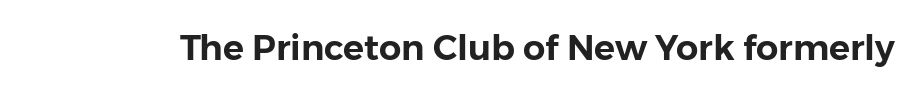
Q: Is the text italic (slanted)? A: No, it is upright.
Q: Is the typeface a serif or a sans-serif typeface? A: Sans-serif.
Q: Is the text underlined? A: No.
Q: Is the spacing between letters normal or unusually wide? A: Normal.
Q: Width (condensed, normal, or wide)? A: Normal.
Q: Stroke contrast? A: Low.
Q: x-height? A: Medium.
Q: Monospaced? A: No.
